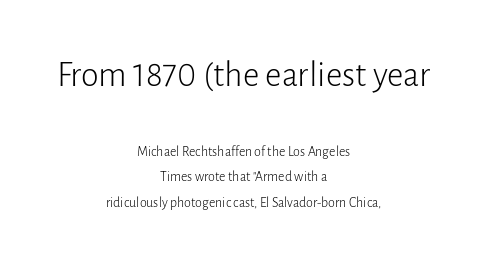
{"serif": "no", "italic": "no", "bold": "no", "weight": "light", "width": "normal", "stroke_contrast": "low", "x_height": "medium", "monospaced": "no", "underline": "no", "align": "center", "line_spacing_ratio": 1.83, "letter_spacing": "normal", "letter_spacing_em": 0.0, "larger_block": "first", "size_ratio": 2.57, "glyph_px": 36}
